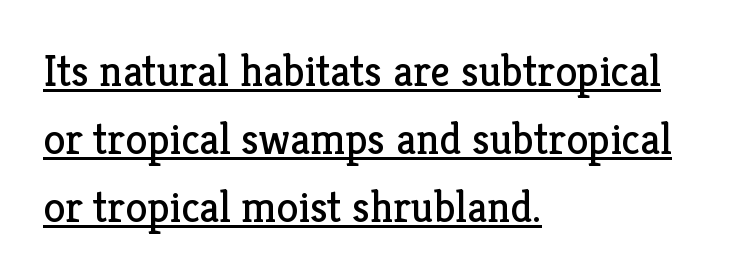
The rag falls on the right side of this text block. Students, observe: this is what conventionally led text looks like. What stands out about the letter spacing? Nothing — it is the standard amount. The typesetter has applied underlining to the passage shown. The letterforms sit at book weight or below.
